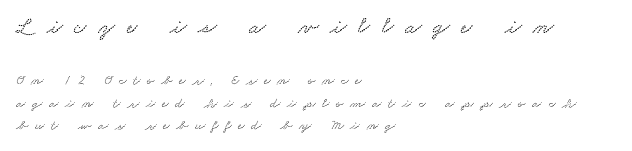
The image shows 24 px text type; set left-aligned, normal line spacing (1.62x), unusually wide letter spacing (+0.48 em), not underlined; the first (top) block is 1.71x larger.
